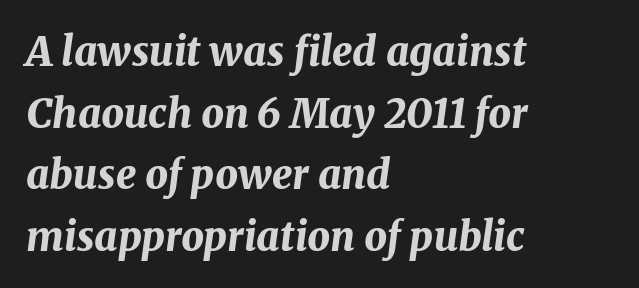
Evenly set lines give the paragraph a standard silhouette. A full-strength bold gives these letters their thick strokes. Italic? Definitely — the glyphs are oblique. Each row of text sits above clean, open space.
